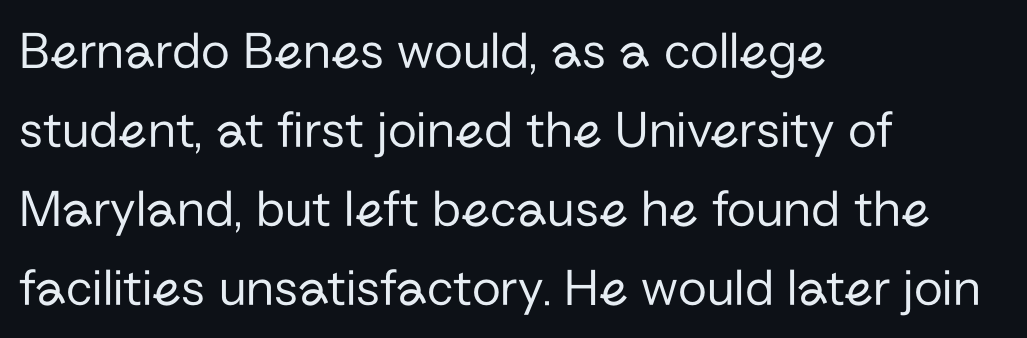
{"serif": "no", "italic": "no", "bold": "no", "weight": "regular", "width": "normal", "stroke_contrast": "low", "x_height": "medium", "monospaced": "no", "underline": "no", "align": "left", "line_spacing": "normal", "line_spacing_ratio": 1.49, "letter_spacing": "normal", "letter_spacing_em": 0.0, "glyph_px": 53}
